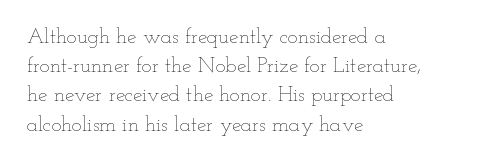
{"italic": "no", "bold": "no", "underline": "no", "align": "left", "line_spacing": "normal", "line_spacing_ratio": 1.39, "letter_spacing": "normal", "letter_spacing_em": 0.0, "glyph_px": 21}
